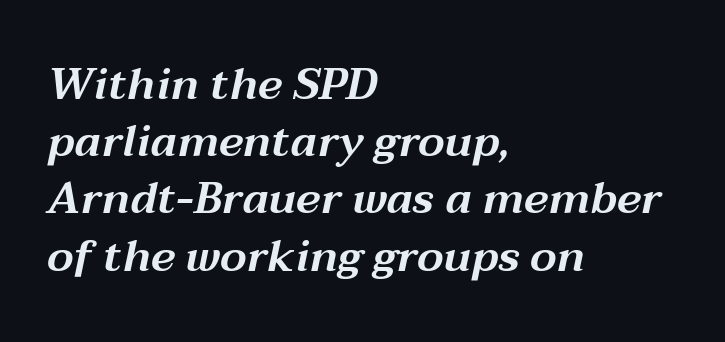
Q: Is the text italic (slanted)? A: Yes, it leans right by about 12 degrees.
Q: Is the text underlined? A: No.
Q: How is the paragraph aligned? A: Left-aligned.
Q: Is the spacing between letters normal or unusually wide? A: Normal.
Q: Is the spacing between lines tight, normal or loose? A: Normal.
Q: Width (condensed, normal, or wide)? A: Wide.
Q: Stroke contrast? A: Medium.
Q: x-height? A: Medium.
Q: Monospaced? A: No.
